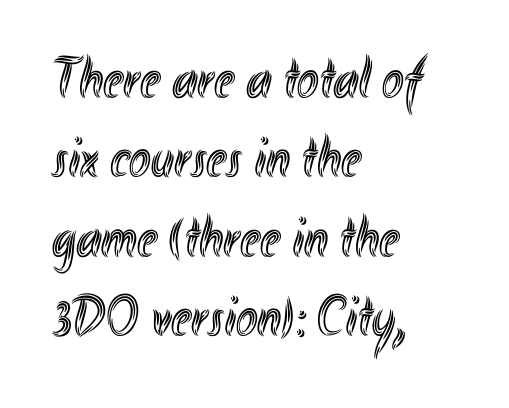
Q: Is the text italic (slanted)? A: Yes.
Q: Is the text underlined? A: No.
Q: How is the paragraph aligned? A: Left-aligned.
Q: Is the spacing between letters normal or unusually wide? A: Normal.
Q: Is the spacing between lines tight, normal or loose? A: Normal.
Q: Width (condensed, normal, or wide)? A: Condensed.
Q: x-height? A: Small.
Q: Monospaced? A: No.
